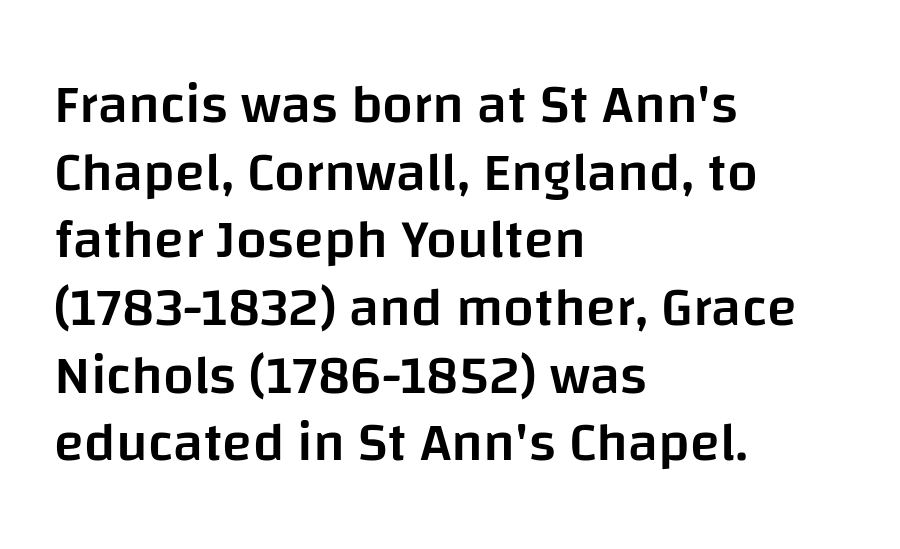
Anything drawn beneath the words? Only blank space. Typesetter's note: demi weight, one step under bold. This rendering employs a face without finishing strokes, i.e., a sans-serif. Look at the tracking — it's just the regular setting, nothing added. Each letter keeps its own natural width here, so spacing adapts to shape.
